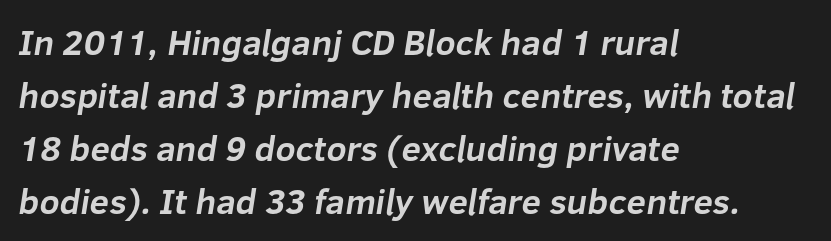
The image shows 35 px bold sans-serif type; set left-aligned, normal line spacing (1.51x), normal letter spacing, not underlined; low stroke contrast and a medium x-height.
